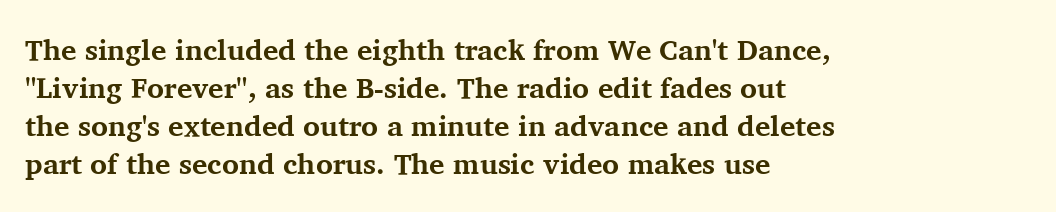
The image shows 29 px bold serif type, upright; set left-aligned, normal line spacing (1.31x), normal letter spacing, not underlined; medium stroke contrast and a medium x-height.
